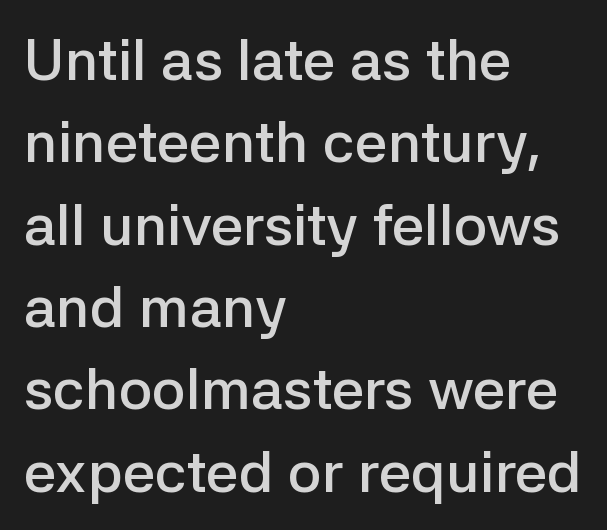
{"serif": "no", "italic": "no", "bold": "semi", "weight": "semibold", "width": "normal", "stroke_contrast": "low", "x_height": "medium", "monospaced": "no", "underline": "no", "align": "left", "line_spacing": "normal", "line_spacing_ratio": 1.42, "letter_spacing": "normal", "letter_spacing_em": 0.0, "glyph_px": 58}
